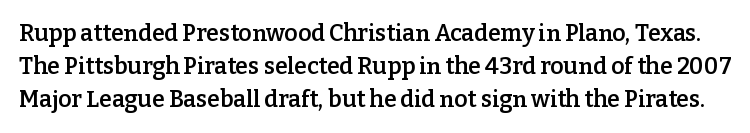
Q: Is the text bold? A: Semi-bold.
Q: Is the text italic (slanted)? A: No, it is upright.
Q: Is the text underlined? A: No.
Q: Is the spacing between letters normal or unusually wide? A: Normal.
Q: Is the spacing between lines tight, normal or loose? A: Normal.
